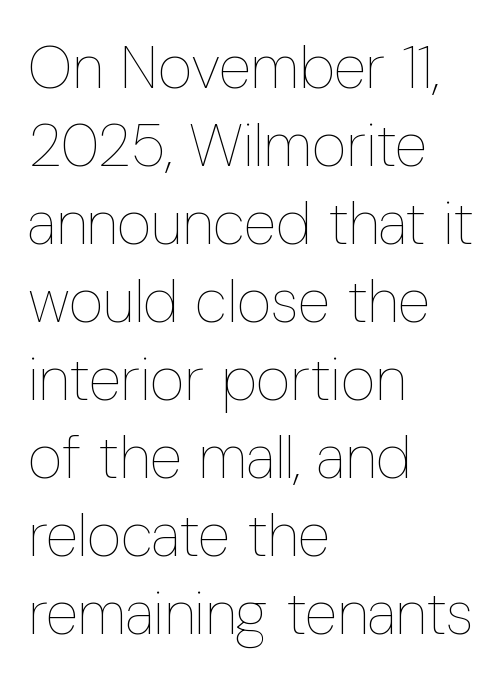
{"italic": "no", "bold": "no", "weight": "thin", "width": "condensed", "stroke_contrast": "low", "x_height": "medium", "monospaced": "no", "underline": "no", "align": "left", "line_spacing": "normal", "line_spacing_ratio": 1.3, "letter_spacing": "normal", "letter_spacing_em": 0.0, "glyph_px": 60}
